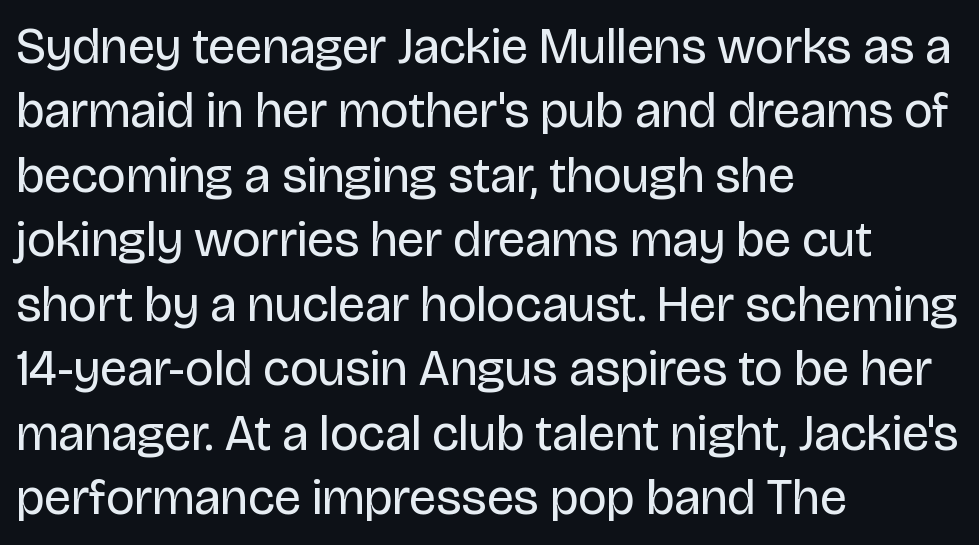
The gaps between neighbouring characters are ordinary and unremarkable. Stroke terminals: plain, sans-serif. The space directly below the letters is spotless. You could not count columns in this text — the font is proportionally spaced. Stems and bowls with no extra thickness — not bold. Baseline-to-baseline distance is the conventional proportion of letter height.
